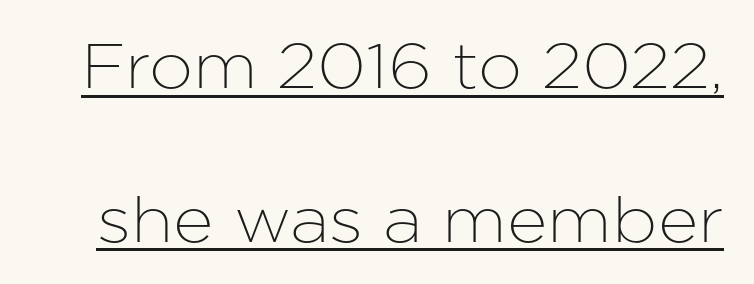
Here the glyphs are tracked normally, forming tight word shapes. Regarding serifs, this sample does without them. The rendering uses natural spacing where letterforms have individual widths. Every character sits straight up, as roman type does. This sample trades compactness for vertical openness between lines. What decoration does the sample have? An underline.
